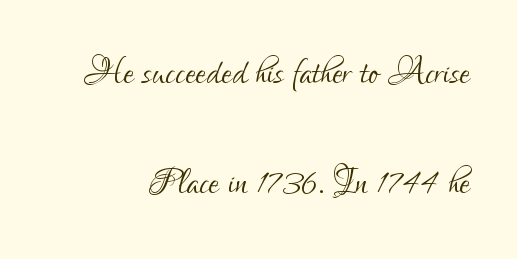
{"serif": "no", "bold": "no", "weight": "light", "width": "condensed", "stroke_contrast": "low", "x_height": "small", "monospaced": "no", "underline": "no", "line_spacing": "loose", "line_spacing_ratio": 2.29, "letter_spacing": "normal", "letter_spacing_em": 0.0, "glyph_px": 48}
